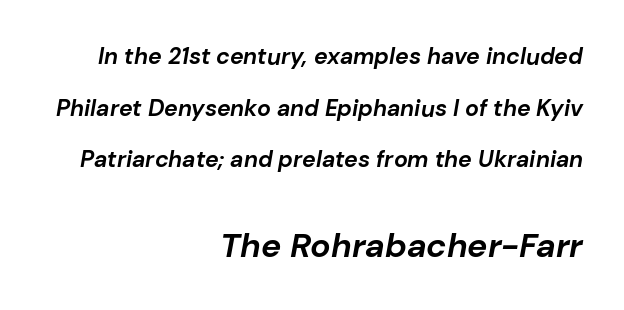
Q: Is the text bold? A: Yes.
Q: Is the text italic (slanted)? A: Yes, it leans right by about 10 degrees.
Q: Is the text underlined? A: No.
Q: How is the paragraph aligned? A: Right-aligned.
Q: Is the spacing between letters normal or unusually wide? A: Normal.
Q: Is the spacing between lines tight, normal or loose? A: Loose.
Q: Which block of text is set in a larger size, the first (top) or the second (bottom)? A: The second (bottom) one.
Q: Width (condensed, normal, or wide)? A: Normal.
Q: Stroke contrast? A: Low.
Q: x-height? A: Medium.
Q: Monospaced? A: No.
